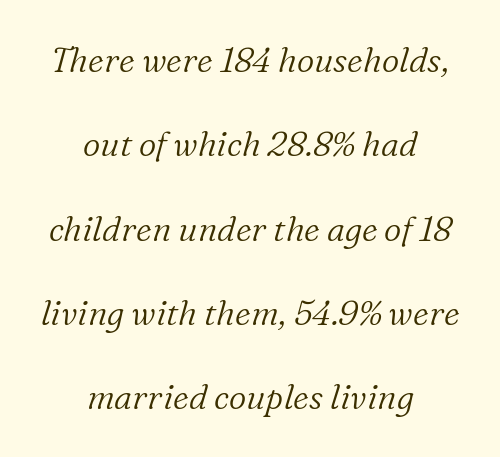
The image shows 34 px light serif type, italic (leaning right); set centered, loose line spacing (2.48x), normal letter spacing, not underlined; low stroke contrast and a medium x-height.
